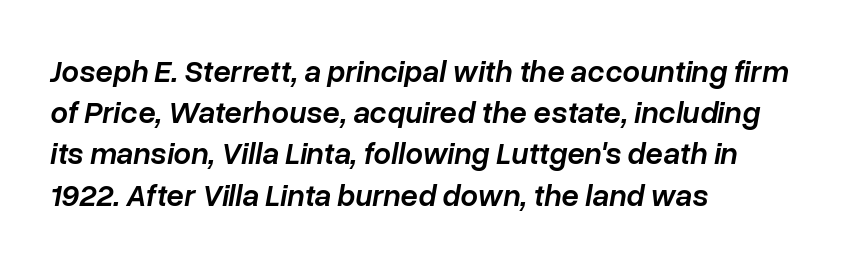
Q: Is the text bold? A: Semi-bold.
Q: Is the text italic (slanted)? A: Yes, it leans right by about 10 degrees.
Q: Is the text underlined? A: No.
Q: How is the paragraph aligned? A: Left-aligned.
Q: Is the spacing between letters normal or unusually wide? A: Normal.
Q: Is the spacing between lines tight, normal or loose? A: Normal.
Q: Width (condensed, normal, or wide)? A: Normal.
Q: Stroke contrast? A: Low.
Q: x-height? A: Medium.
Q: Monospaced? A: No.
